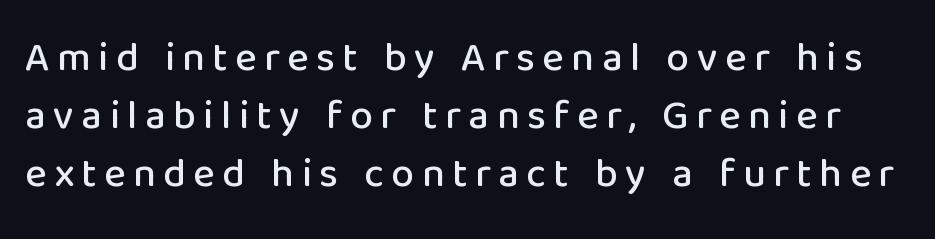
Q: Is the text italic (slanted)? A: No, it is upright.
Q: Is the typeface a serif or a sans-serif typeface? A: Sans-serif.
Q: Is the text underlined? A: No.
Q: Is the spacing between lines tight, normal or loose? A: Normal.
Q: Width (condensed, normal, or wide)? A: Normal.
Q: Stroke contrast? A: Low.
Q: x-height? A: Medium.
Q: Monospaced? A: No.
